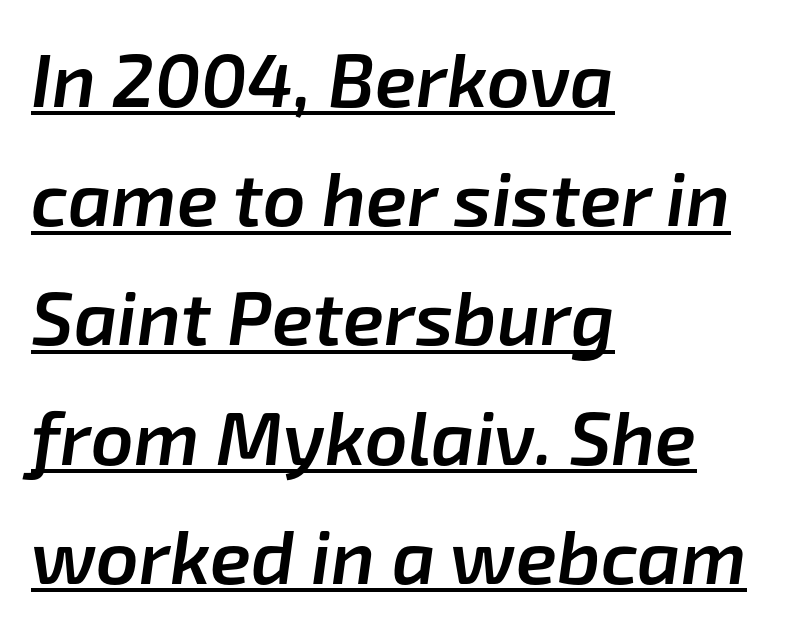
The image shows 75 px semibold type, italic (leaning right); set left-aligned, normal line spacing (1.59x), normal letter spacing, underlined; low stroke contrast and a medium x-height.
